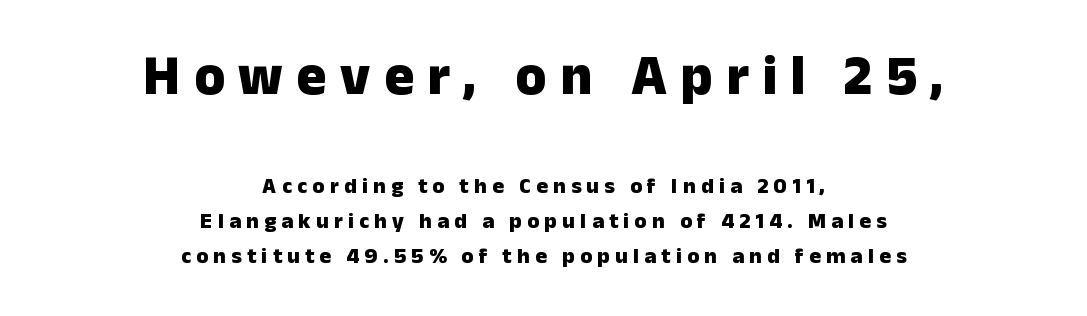
Q: Is the text bold? A: Yes.
Q: Is the text italic (slanted)? A: No, it is upright.
Q: Is the typeface a serif or a sans-serif typeface? A: Sans-serif.
Q: Is the text underlined? A: No.
Q: How is the paragraph aligned? A: Centered.
Q: Is the spacing between letters normal or unusually wide? A: Unusually wide.
Q: Is the spacing between lines tight, normal or loose? A: Normal.
Q: Which block of text is set in a larger size, the first (top) or the second (bottom)? A: The first (top) one.
Q: Width (condensed, normal, or wide)? A: Normal.
Q: Stroke contrast? A: Low.
Q: x-height? A: Medium.
Q: Monospaced? A: No.
